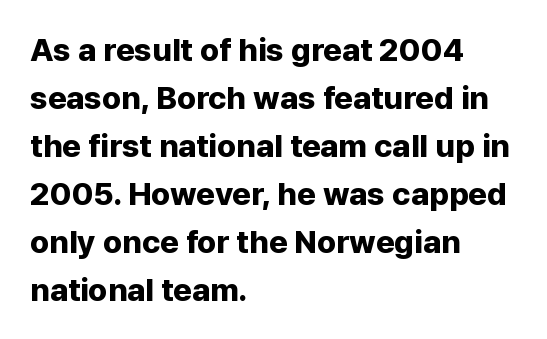
The image shows 32 px bold sans-serif type, upright; set left-aligned, normal line spacing (1.5x), normal letter spacing, not underlined; low stroke contrast and a medium x-height.
